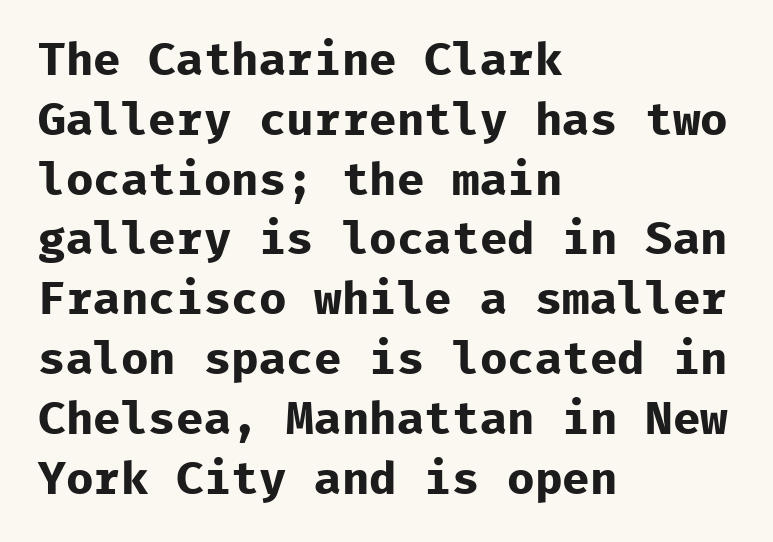
Quick note: interline space is typical. Think of a typewriter: that constant character pitch is what you see here. Strokes here are thick enough to call this a true bold. No feet cap the strokes, marking this as sans-serif type.
